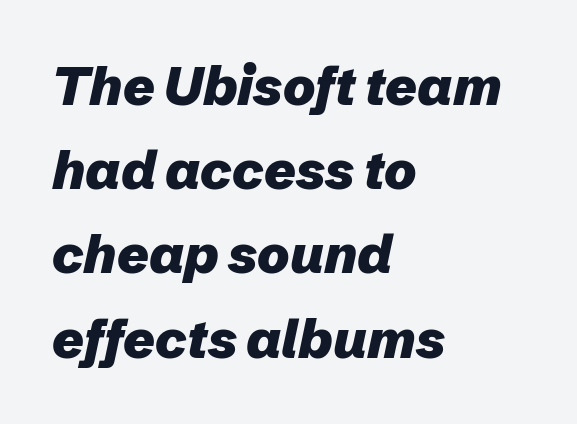
Q: Is the text bold? A: Yes.
Q: Is the text italic (slanted)? A: Yes, it leans right by about 12 degrees.
Q: Is the text underlined? A: No.
Q: How is the paragraph aligned? A: Left-aligned.
Q: Is the spacing between letters normal or unusually wide? A: Normal.
Q: Is the spacing between lines tight, normal or loose? A: Normal.
Q: Width (condensed, normal, or wide)? A: Normal.
Q: Stroke contrast? A: Low.
Q: x-height? A: Medium.
Q: Monospaced? A: No.
